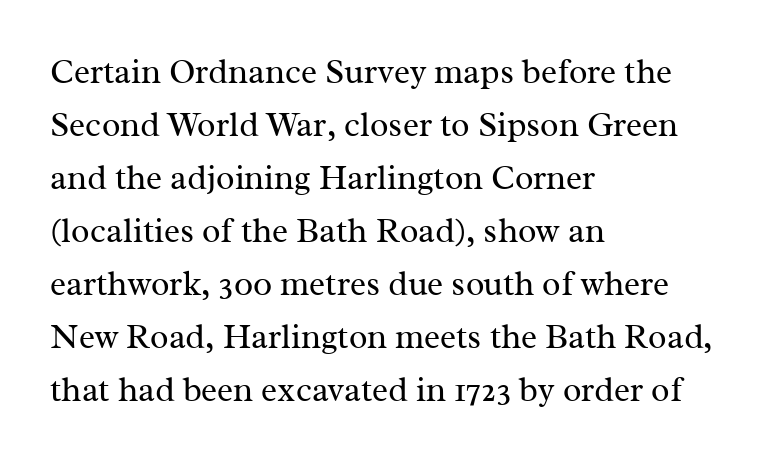
Q: Is the text bold? A: No.
Q: Is the text italic (slanted)? A: No, it is upright.
Q: Is the typeface a serif or a sans-serif typeface? A: Serif.
Q: Is the text underlined? A: No.
Q: How is the paragraph aligned? A: Left-aligned.
Q: Is the spacing between letters normal or unusually wide? A: Normal.
Q: Is the spacing between lines tight, normal or loose? A: Normal.
Q: Width (condensed, normal, or wide)? A: Normal.
Q: Stroke contrast? A: Medium.
Q: x-height? A: Medium.
Q: Monospaced? A: No.
